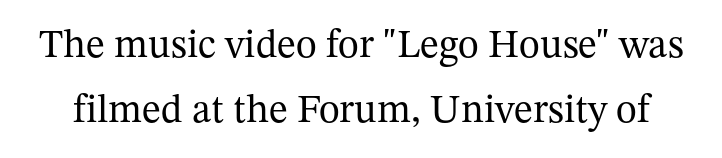
Quick note: interline space is typical. The line texture is even and compact thanks to regular tracking. Type style note: has serifs. No italicization has been applied; the sample stays upright.
